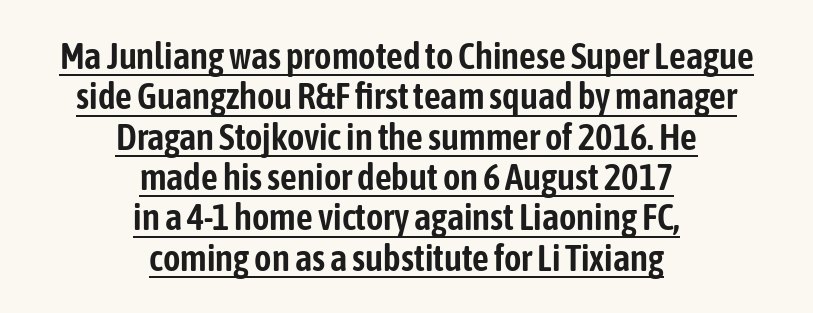
The image shows 37 px condensed sans-serif type, upright; set centered, tight line spacing (1.09x), normal letter spacing, underlined; low stroke contrast and a medium x-height.
